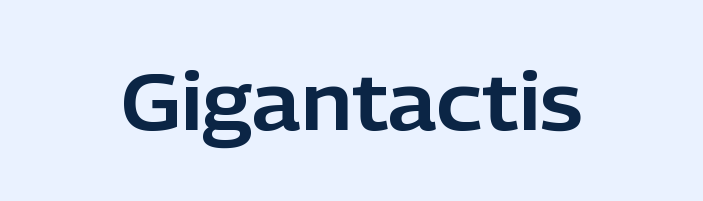
{"serif": "no", "italic": "no", "width": "normal", "stroke_contrast": "low", "x_height": "medium", "monospaced": "no", "underline": "no", "letter_spacing": "normal", "letter_spacing_em": 0.0, "glyph_px": 79}
